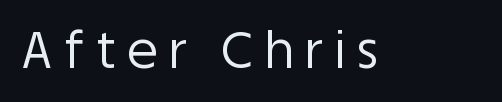
The lettering holds an erect, upright posture throughout. Think of a printed novel: that variable character pitch is what you see here. A clean baseline with only descenders dipping below it. Stem width sits at or under what a default text font uses. Regarding serifs, this sample does without them.
